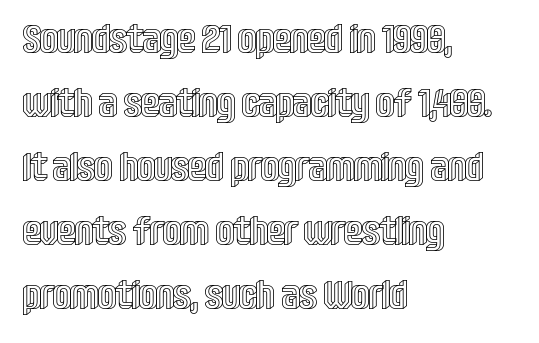
The image shows 40 px condensed type, upright; set left-aligned, normal line spacing (1.6x), normal letter spacing, not underlined; a large x-height.
